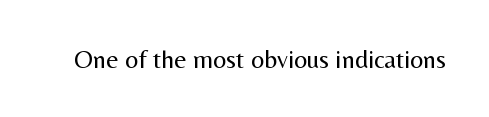
Q: Is the text bold? A: No.
Q: Is the text italic (slanted)? A: No, it is upright.
Q: Is the text underlined? A: No.
Q: Is the spacing between letters normal or unusually wide? A: Normal.
